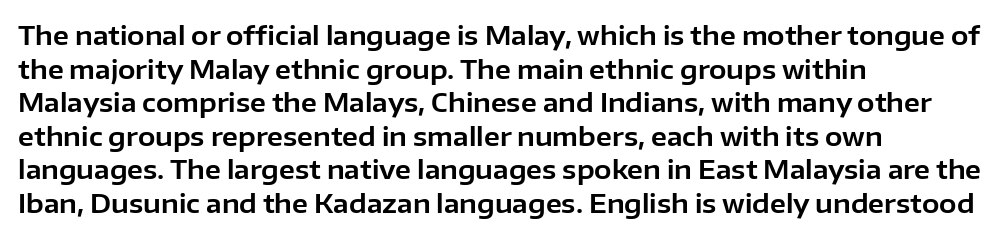
The zone under the glyphs is completely vacant. Line starts are locked; line ends wander. Look at the tracking — it's just the regular setting, nothing added. Horizontal bands of white between lines are of average thickness.
